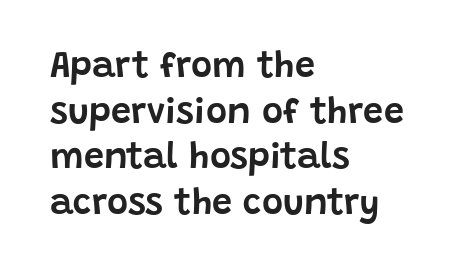
The image shows 36 px sans-serif type, upright; set left-aligned, normal line spacing (1.27x), normal letter spacing, not underlined; low stroke contrast and a large x-height.
